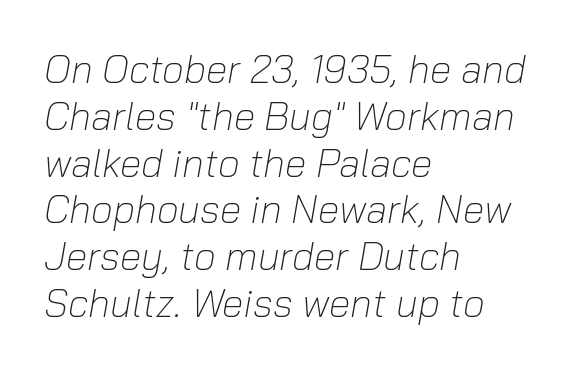
Here the designer chose a conventional face with non-uniform glyph widths. Default kerning and tracking; the words read as compact shapes. Emphasis-style slanted type is in use. The string is rendered with underlining switched off. Horizontal alignment here is leftward, the default for most running prose.
